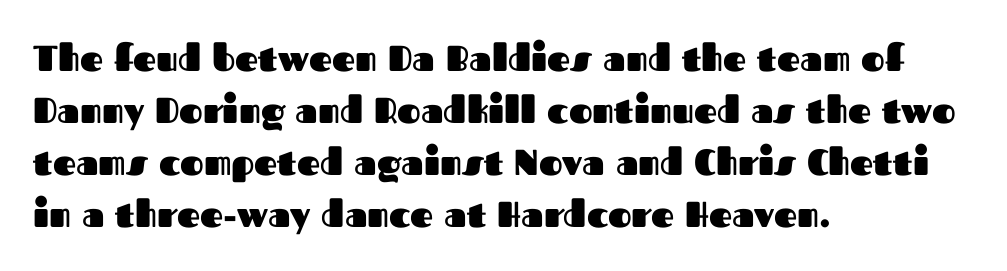
Looks like regular typesetting: each glyph gets only the width it needs. Anything drawn beneath the words? Only blank space. The passage shown stacks its lines at a standard gap. Typographic density is high because the face is bold.
